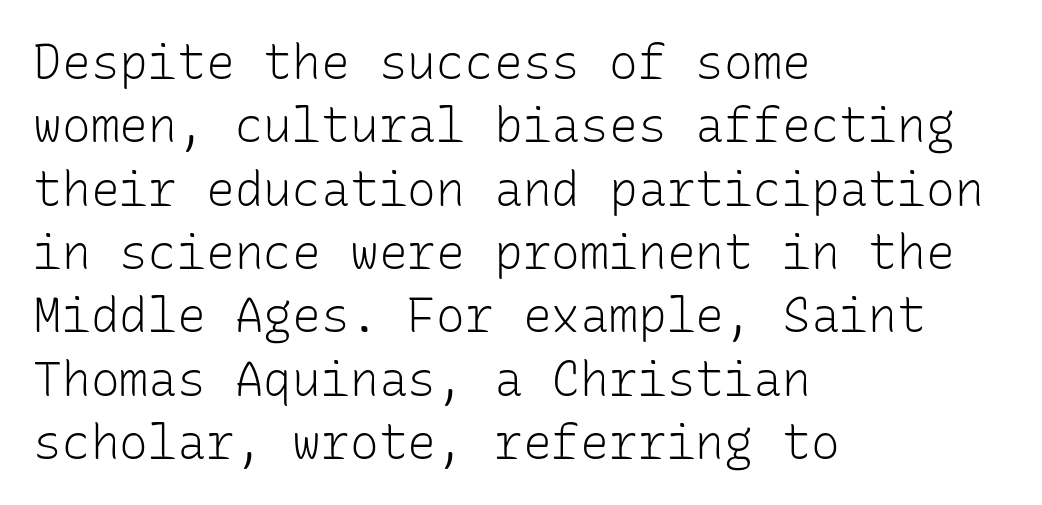
The image shows 48 px light sans-serif type, upright, monospaced; set left-aligned, normal line spacing (1.32x), normal letter spacing, not underlined; low stroke contrast and a medium x-height.
